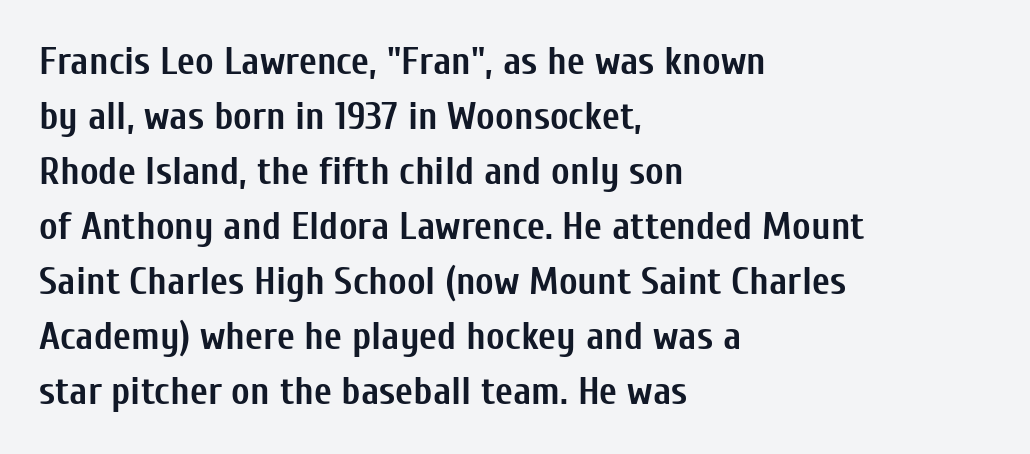
Q: Is the text bold? A: Yes.
Q: Is the text italic (slanted)? A: No, it is upright.
Q: Is the typeface a serif or a sans-serif typeface? A: Sans-serif.
Q: Is the text underlined? A: No.
Q: How is the paragraph aligned? A: Left-aligned.
Q: Is the spacing between letters normal or unusually wide? A: Normal.
Q: Is the spacing between lines tight, normal or loose? A: Normal.
Q: Width (condensed, normal, or wide)? A: Condensed.
Q: Stroke contrast? A: Low.
Q: x-height? A: Medium.
Q: Monospaced? A: No.
